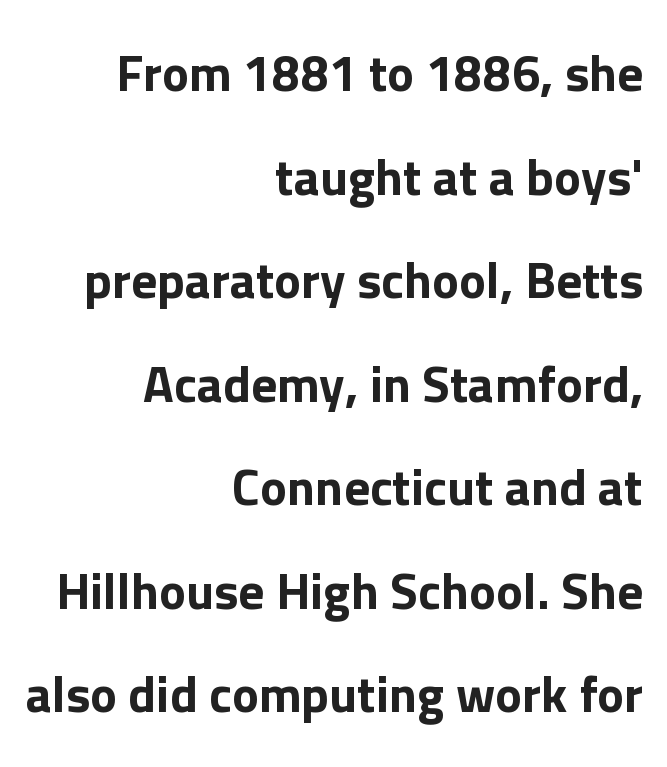
The image shows 51 px sans-serif type, upright; set right-aligned, loose line spacing (2.03x), normal letter spacing, not underlined; low stroke contrast and a medium x-height.
